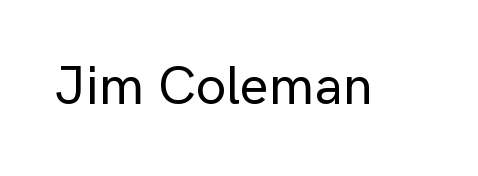
{"serif": "no", "italic": "no", "width": "normal", "stroke_contrast": "low", "x_height": "medium", "monospaced": "no", "underline": "no", "letter_spacing": "normal", "letter_spacing_em": 0.0, "glyph_px": 54}
